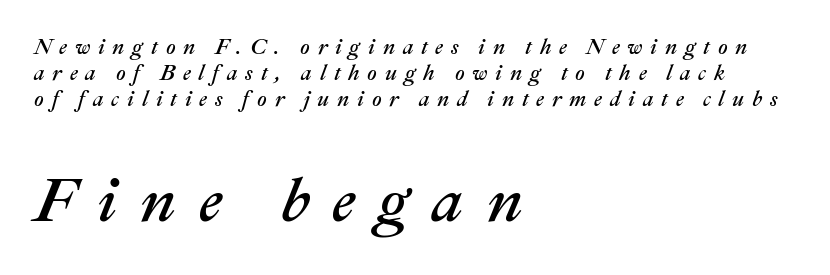
Q: Is the text italic (slanted)? A: Yes, it leans right by about 22 degrees.
Q: Is the text underlined? A: No.
Q: How is the paragraph aligned? A: Left-aligned.
Q: Is the spacing between letters normal or unusually wide? A: Unusually wide.
Q: Is the spacing between lines tight, normal or loose? A: Normal.
Q: Which block of text is set in a larger size, the first (top) or the second (bottom)? A: The second (bottom) one.
Q: Width (condensed, normal, or wide)? A: Normal.
Q: Stroke contrast? A: Medium.
Q: x-height? A: Medium.
Q: Monospaced? A: No.
